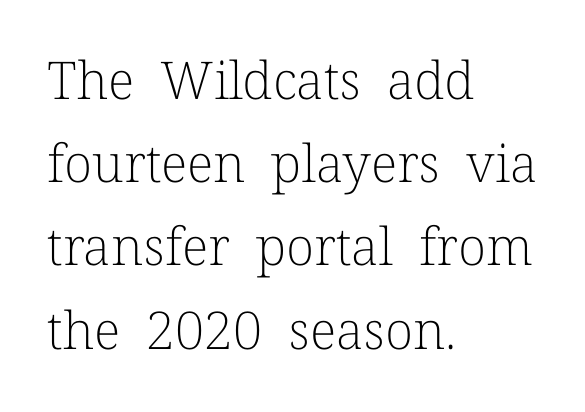
The ragged edge is on the right, which tells us the setting is flush left. Type style note: has serifs. Is the letter spacing exaggerated? No — it looks like the ordinary default. Here the designer chose a conventional face with non-uniform glyph widths.
